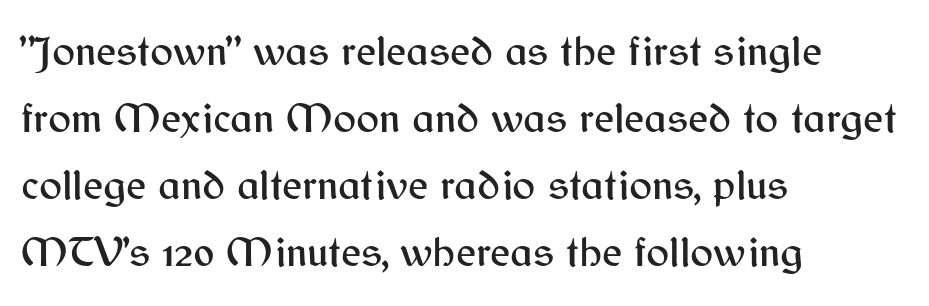
Q: Is the text italic (slanted)? A: No, it is upright.
Q: Is the typeface a serif or a sans-serif typeface? A: Sans-serif.
Q: Is the text underlined? A: No.
Q: How is the paragraph aligned? A: Left-aligned.
Q: Is the spacing between letters normal or unusually wide? A: Normal.
Q: Is the spacing between lines tight, normal or loose? A: Normal.
Q: Width (condensed, normal, or wide)? A: Normal.
Q: Stroke contrast? A: Medium.
Q: x-height? A: Medium.
Q: Monospaced? A: No.
